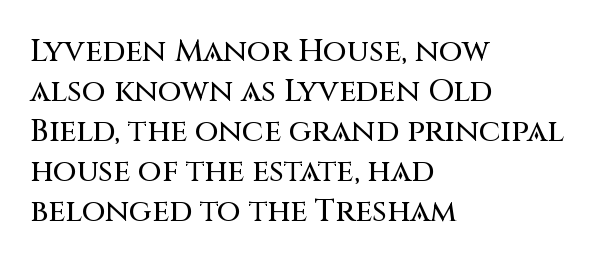
The image shows 31 px sans-serif type, upright; set left-aligned, normal line spacing (1.29x), normal letter spacing, not underlined; medium stroke contrast and a large x-height.
